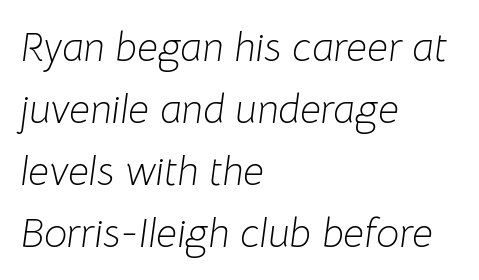
{"italic": "yes", "lean": "right", "slant_degrees": 8, "bold": "no", "weight": "light", "width": "normal", "stroke_contrast": "low", "x_height": "medium", "monospaced": "no", "underline": "no", "align": "left", "line_spacing": "normal", "line_spacing_ratio": 1.51, "letter_spacing": "normal", "letter_spacing_em": 0.0, "glyph_px": 41}
